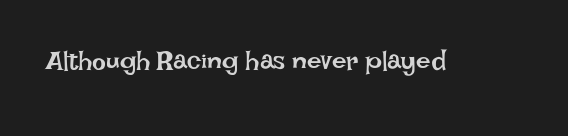
The image shows 26 px text type, upright; set normal letter spacing, not underlined.
